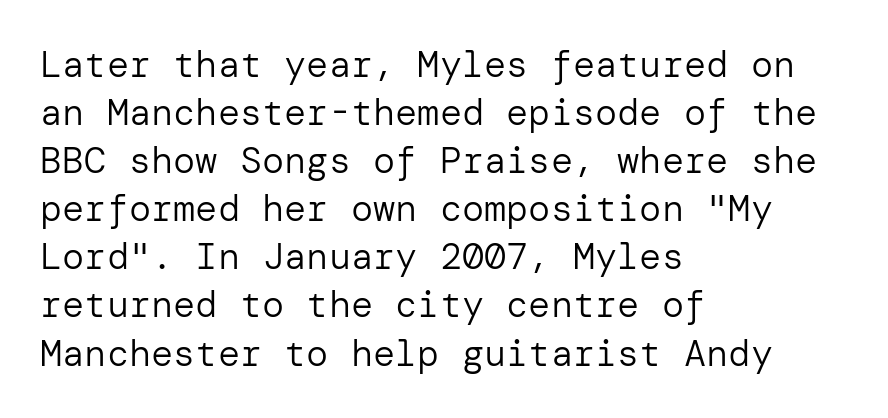
Has an underline been added? It has not. These lines are set flush left with a ragged right edge. Quick note: interline space is typical. Stem width sits at or under what a default text font uses. Is this a sans? Yes — the strokes have no serifs. Vertical strokes here are truly vertical.
